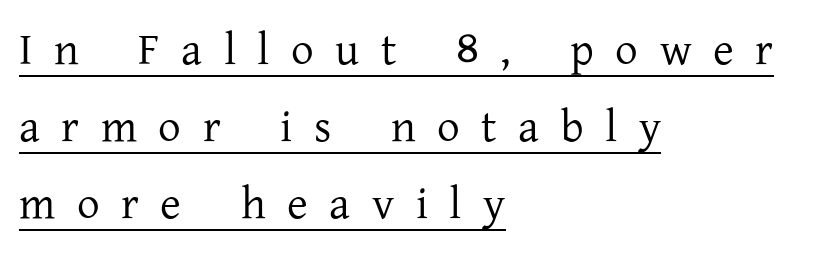
{"serif": "yes", "italic": "no", "bold": "no", "weight": "regular", "width": "normal", "stroke_contrast": "low", "x_height": "medium", "monospaced": "no", "underline": "yes", "align": "left", "line_spacing_ratio": 1.71, "letter_spacing": "wide", "letter_spacing_em": 0.48, "glyph_px": 45}
